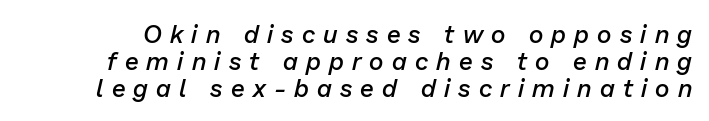
Q: Is the text bold? A: Semi-bold.
Q: Is the text italic (slanted)? A: Yes, it leans right by about 13 degrees.
Q: Is the text underlined? A: No.
Q: Is the spacing between letters normal or unusually wide? A: Unusually wide.
Q: Is the spacing between lines tight, normal or loose? A: Tight.
